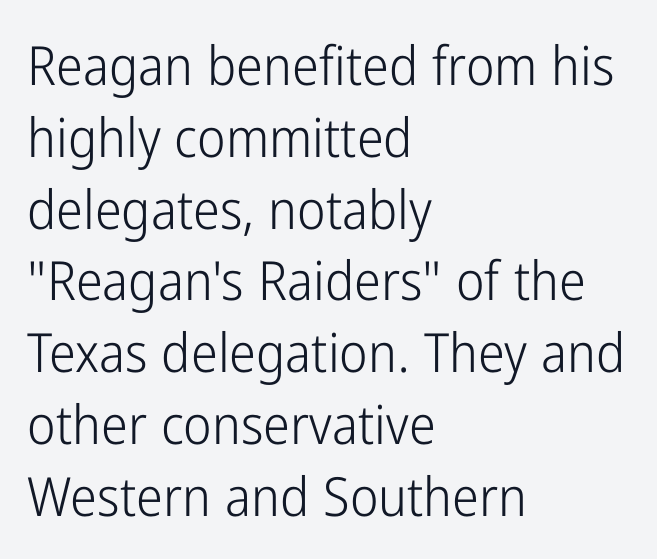
{"serif": "no", "italic": "no", "bold": "no", "weight": "light", "width": "condensed", "stroke_contrast": "low", "x_height": "medium", "monospaced": "no", "underline": "no", "align": "left", "line_spacing": "normal", "line_spacing_ratio": 1.33, "letter_spacing": "normal", "letter_spacing_em": 0.0, "glyph_px": 54}
